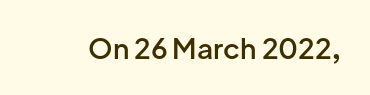
Q: Is the text bold? A: Semi-bold.
Q: Is the text italic (slanted)? A: No, it is upright.
Q: Is the typeface a serif or a sans-serif typeface? A: Sans-serif.
Q: Is the text underlined? A: No.
Q: Is the spacing between letters normal or unusually wide? A: Normal.
Q: Width (condensed, normal, or wide)? A: Normal.
Q: Stroke contrast? A: Low.
Q: x-height? A: Medium.
Q: Monospaced? A: No.
